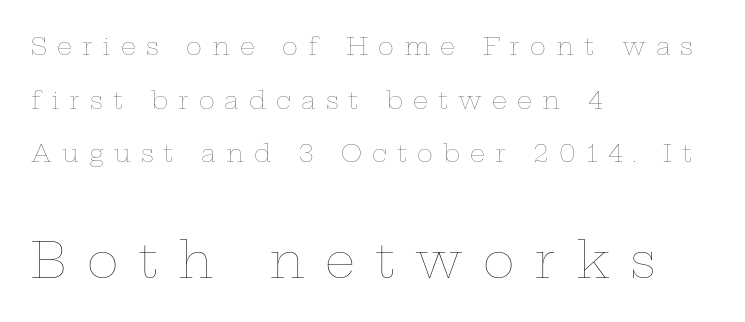
Q: Is the text bold? A: No.
Q: Is the text italic (slanted)? A: No, it is upright.
Q: Is the text underlined? A: No.
Q: How is the paragraph aligned? A: Left-aligned.
Q: Is the spacing between letters normal or unusually wide? A: Unusually wide.
Q: Is the spacing between lines tight, normal or loose? A: Loose.
Q: Which block of text is set in a larger size, the first (top) or the second (bottom)? A: The second (bottom) one.
Q: Width (condensed, normal, or wide)? A: Wide.
Q: Stroke contrast? A: Low.
Q: x-height? A: Medium.
Q: Monospaced? A: No.
